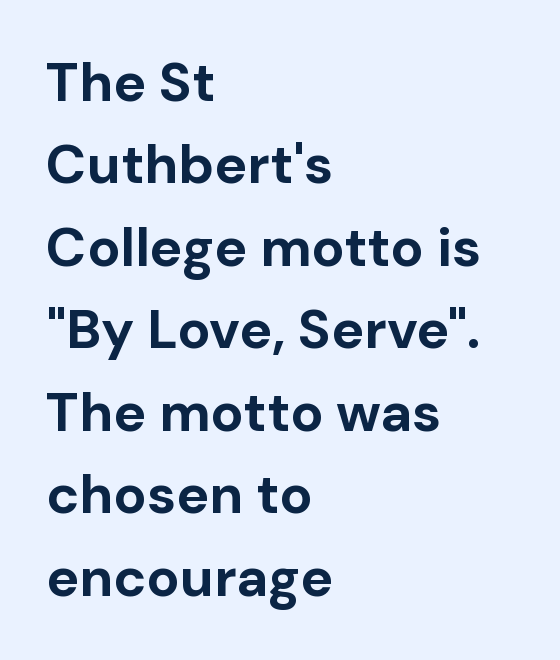
Q: Is the text bold? A: Yes.
Q: Is the text italic (slanted)? A: No, it is upright.
Q: Is the typeface a serif or a sans-serif typeface? A: Sans-serif.
Q: Is the text underlined? A: No.
Q: How is the paragraph aligned? A: Left-aligned.
Q: Is the spacing between letters normal or unusually wide? A: Normal.
Q: Is the spacing between lines tight, normal or loose? A: Normal.
Q: Width (condensed, normal, or wide)? A: Normal.
Q: Stroke contrast? A: Low.
Q: x-height? A: Medium.
Q: Monospaced? A: No.
